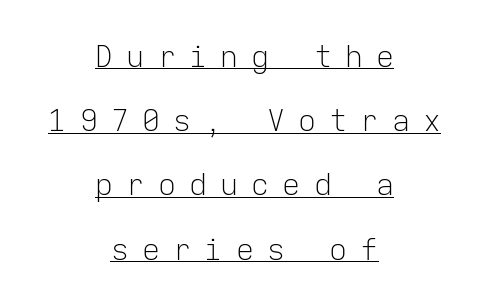
The image shows 30 px light sans-serif type, upright, monospaced; set centered, loose line spacing (2.14x), unusually wide letter spacing (+0.44 em), underlined; low stroke contrast and a medium x-height.
